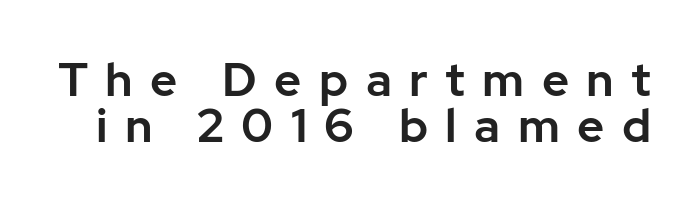
The image shows 47 px sans-serif type, upright; set tight line spacing (0.98x), unusually wide letter spacing (+0.37 em), not underlined; low stroke contrast and a medium x-height.
